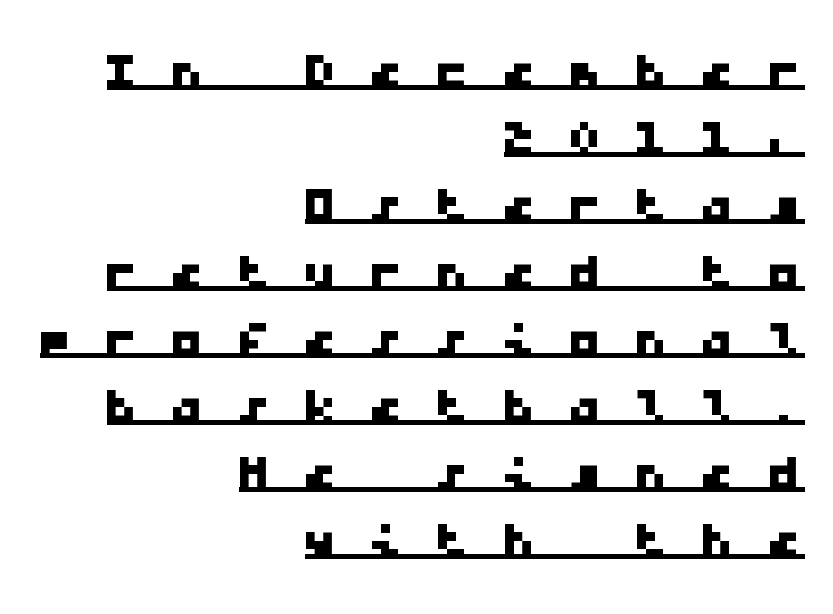
Serif or sans? Sans — the stroke terminals are bare. You could count columns in this text — the font is strictly monospaced. Vertically, the passage feels compressed, each row crowding the next. A typesetter would call this heavily tracked-out type. In designer terms, the underline attribute is active on this setting. Leftover space on each line is placed entirely before the opening word.
